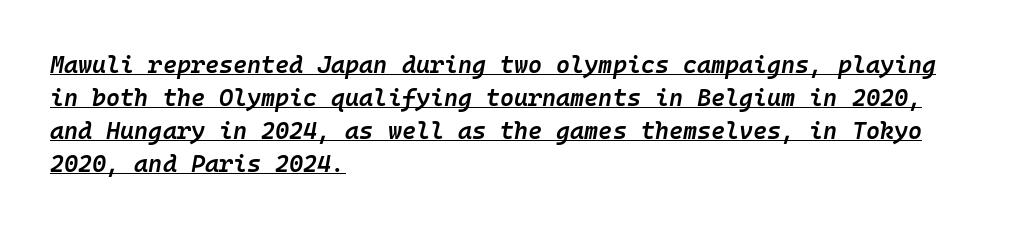
{"italic": "yes", "lean": "right", "slant_degrees": 10, "bold": "semi", "underline": "yes", "align": "left", "line_spacing": "normal", "line_spacing_ratio": 1.37, "letter_spacing": "normal", "letter_spacing_em": 0.0, "glyph_px": 24}
